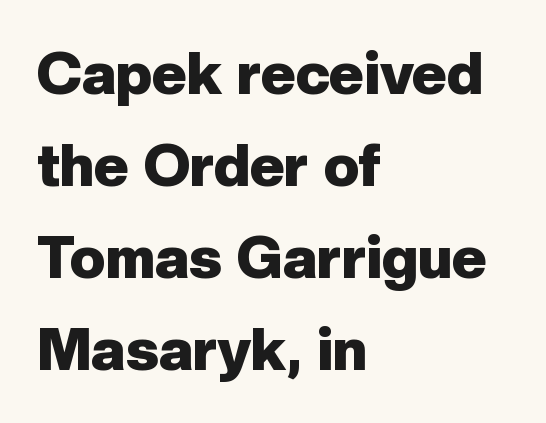
{"serif": "no", "italic": "no", "bold": "yes", "weight": "heavy", "width": "normal", "stroke_contrast": "low", "x_height": "medium", "monospaced": "no", "underline": "no", "align": "left", "line_spacing": "normal", "line_spacing_ratio": 1.56, "letter_spacing": "normal", "letter_spacing_em": 0.0, "glyph_px": 59}
